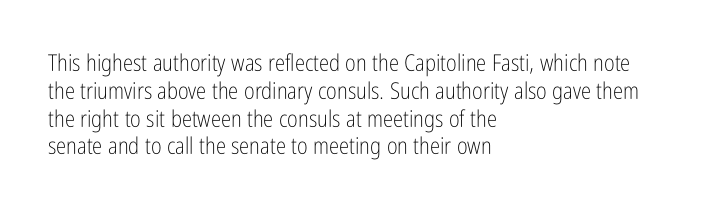
{"italic": "no", "bold": "no", "underline": "no", "align": "left", "line_spacing_ratio": 1.21, "letter_spacing": "normal", "letter_spacing_em": 0.0, "glyph_px": 23}
